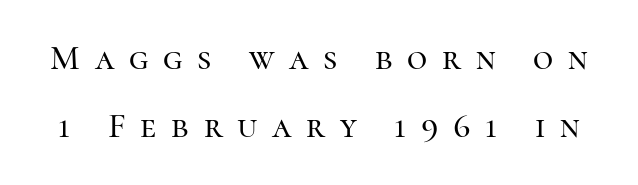
Check the space under the baseline: it is left empty. Think of a printed novel: that variable character pitch is what you see here. Honestly, the letter spacing is so wide it's the main thing you notice. This is serif lettering, the kind often seen in printed books. The designer dialed line spacing up above the default. If you drew a line through each stem, it would be perfectly vertical.
